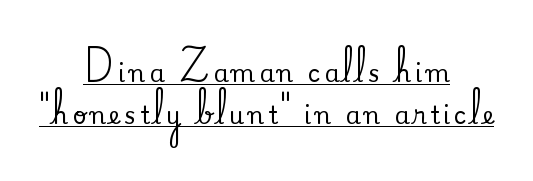
The image shows 24 px text type, upright; set centered, line spacing 1.75x, underlined.
